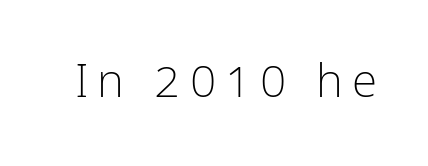
The image shows 46 px light, condensed sans-serif type, upright; set not underlined; low stroke contrast and a medium x-height.
